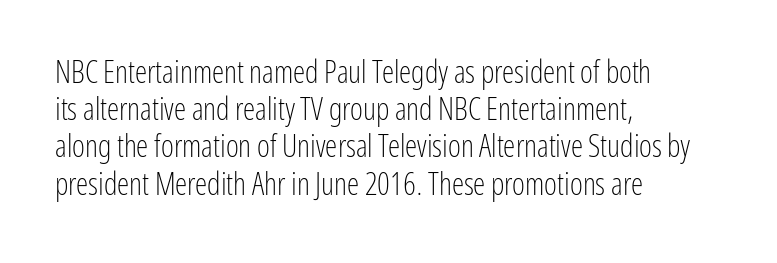
The image shows 31 px light, condensed sans-serif type, upright; set left-aligned, line spacing 1.2x, normal letter spacing, not underlined; low stroke contrast and a medium x-height.
